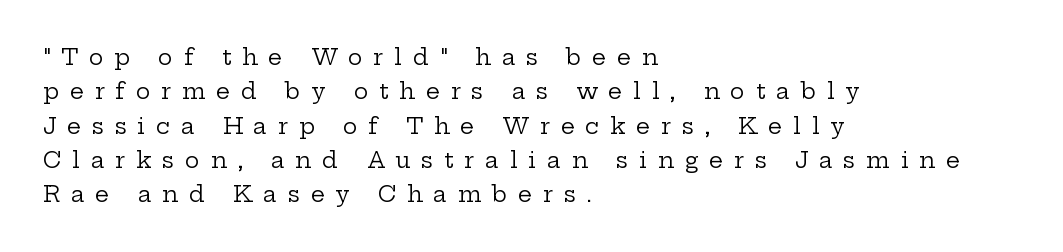
The image shows 22 px text type, upright; set left-aligned, normal line spacing (1.56x), unusually wide letter spacing (+0.49 em), not underlined.
